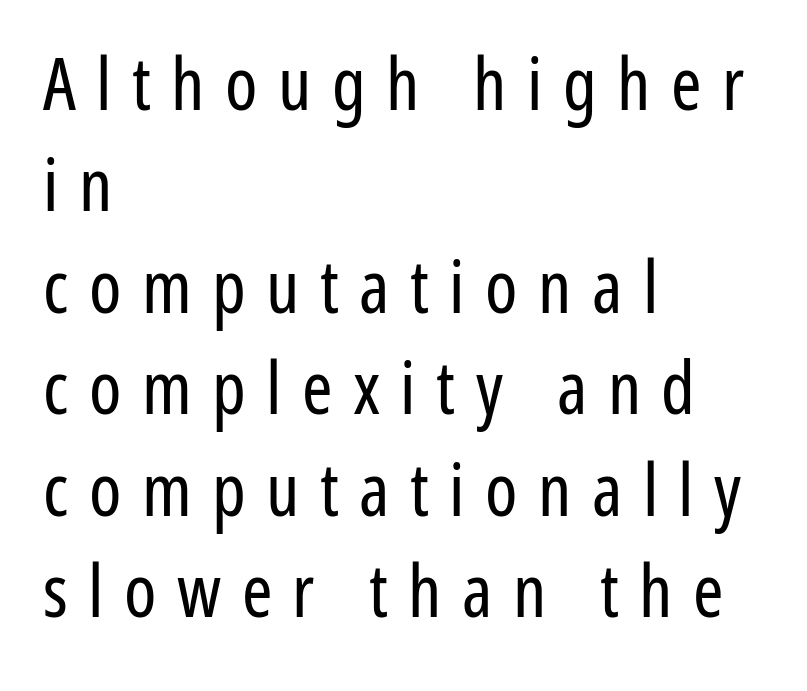
The letters advance in unequal steps, a hallmark of proportional type. How would I describe the line gaps? Plain and ordinary. Leftover space on each line is placed entirely after the last word. The type family on display is of the sans-serif kind. This is roman type, the default non-slanted kind.
